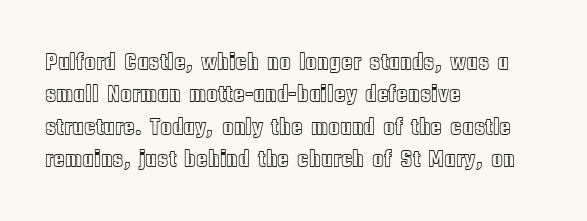
Glyph-to-glyph distance matches everyday printed text. Teacher's note: observe the even left margin — that is flush-left alignment. Type without underlining. This sample keeps an unexceptional amount of space between lines. This is roman type, the default non-slanted kind.
